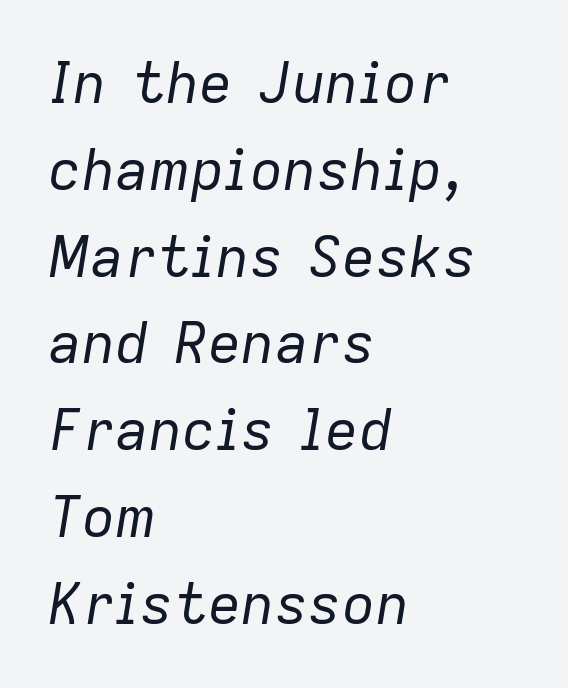
Q: Is the text bold? A: No.
Q: Is the text italic (slanted)? A: Yes, it leans right by about 9 degrees.
Q: Is the text underlined? A: No.
Q: How is the paragraph aligned? A: Left-aligned.
Q: Is the spacing between letters normal or unusually wide? A: Normal.
Q: Is the spacing between lines tight, normal or loose? A: Normal.
Q: Width (condensed, normal, or wide)? A: Normal.
Q: Stroke contrast? A: Low.
Q: x-height? A: Medium.
Q: Monospaced? A: No.
